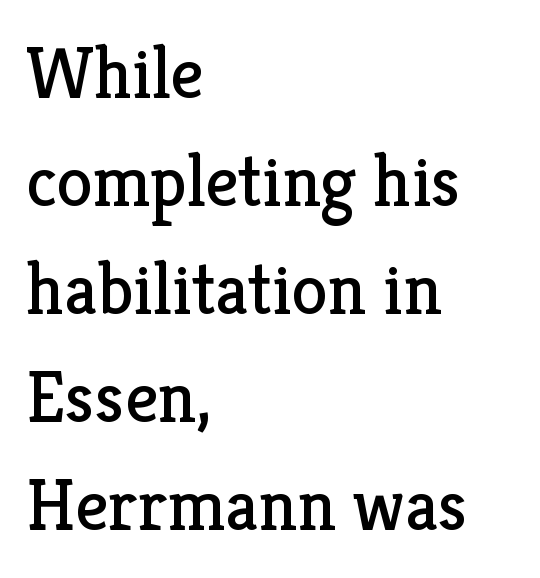
Q: Is the text bold? A: No.
Q: Is the text italic (slanted)? A: No, it is upright.
Q: Is the typeface a serif or a sans-serif typeface? A: Serif.
Q: Is the text underlined? A: No.
Q: How is the paragraph aligned? A: Left-aligned.
Q: Is the spacing between letters normal or unusually wide? A: Normal.
Q: Is the spacing between lines tight, normal or loose? A: Normal.
Q: Width (condensed, normal, or wide)? A: Normal.
Q: Stroke contrast? A: Low.
Q: x-height? A: Medium.
Q: Monospaced? A: No.
